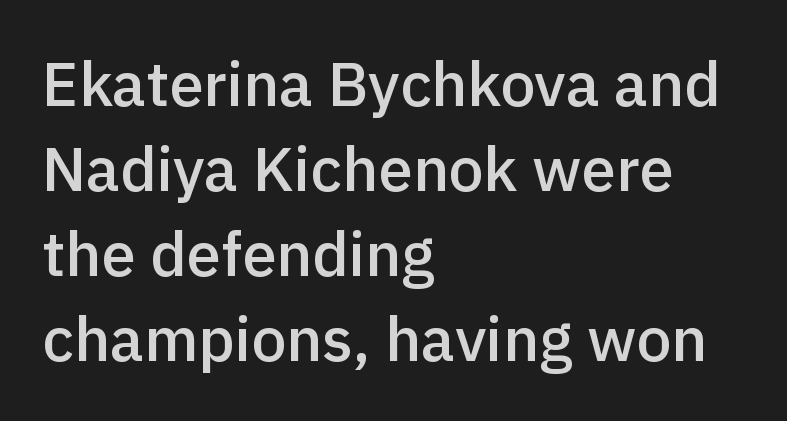
The image shows 62 px semibold sans-serif type, upright; set left-aligned, normal line spacing (1.37x), normal letter spacing, not underlined; a medium x-height.
